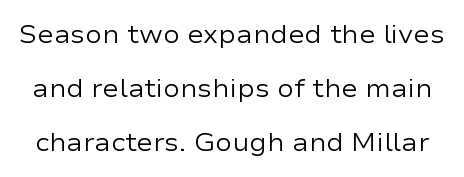
Q: Is the text bold? A: No.
Q: Is the text italic (slanted)? A: No, it is upright.
Q: Is the text underlined? A: No.
Q: Is the spacing between letters normal or unusually wide? A: Normal.
Q: Is the spacing between lines tight, normal or loose? A: Loose.
